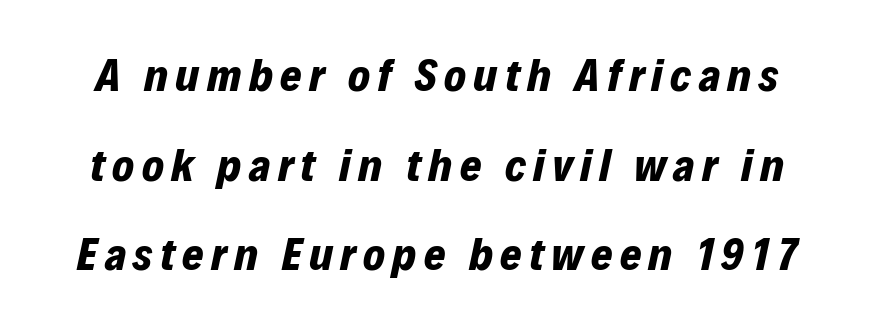
Q: Is the text bold? A: Yes.
Q: Is the text italic (slanted)? A: Yes, it leans right by about 12 degrees.
Q: Is the text underlined? A: No.
Q: Is the spacing between lines tight, normal or loose? A: Loose.
Q: Width (condensed, normal, or wide)? A: Normal.
Q: Stroke contrast? A: Low.
Q: x-height? A: Medium.
Q: Monospaced? A: No.
